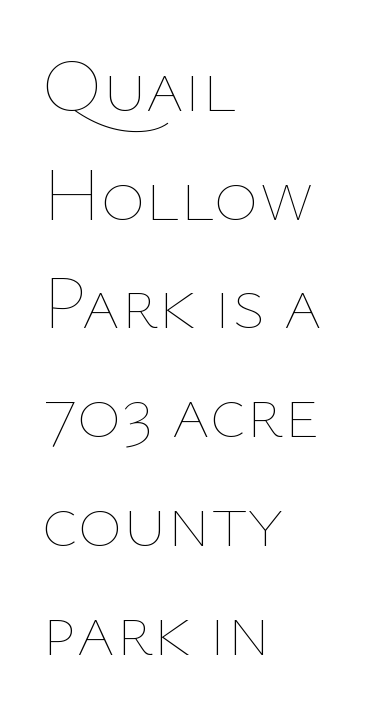
The image shows 75 px thin type, upright; set left-aligned, normal line spacing (1.45x), normal letter spacing, not underlined; low stroke contrast and a medium x-height.
